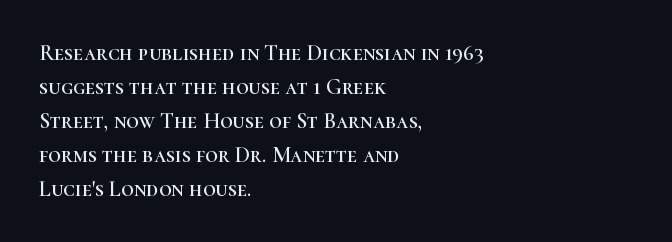
{"italic": "no", "underline": "no", "align": "left", "line_spacing": "normal", "line_spacing_ratio": 1.54, "letter_spacing": "normal", "letter_spacing_em": 0.0, "glyph_px": 22}
